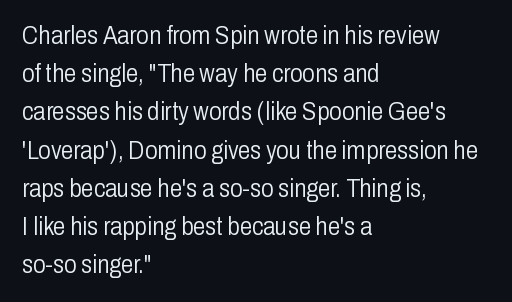
Q: Is the text bold? A: No.
Q: Is the text italic (slanted)? A: No, it is upright.
Q: Is the text underlined? A: No.
Q: How is the paragraph aligned? A: Left-aligned.
Q: Is the spacing between letters normal or unusually wide? A: Normal.
Q: Is the spacing between lines tight, normal or loose? A: Normal.
